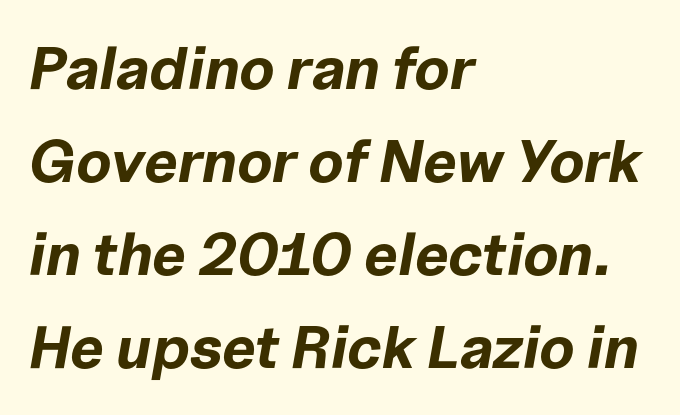
Spacing verdict: proportional, widths tailored to each character. Plain, unruled lines of type. In terms of posture, this sample is oblique. Interline gaps are of average width in this sample. You could call the tracking neutral — neither tight nor loose. The paragraph has a hard left edge and a soft right edge.
